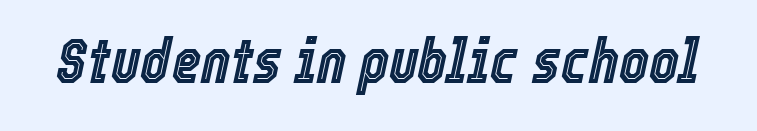
{"italic": "yes", "lean": "right", "slant_degrees": 12, "width": "condensed", "x_height": "medium", "monospaced": "no", "underline": "no", "letter_spacing": "normal", "letter_spacing_em": 0.0, "glyph_px": 63}
